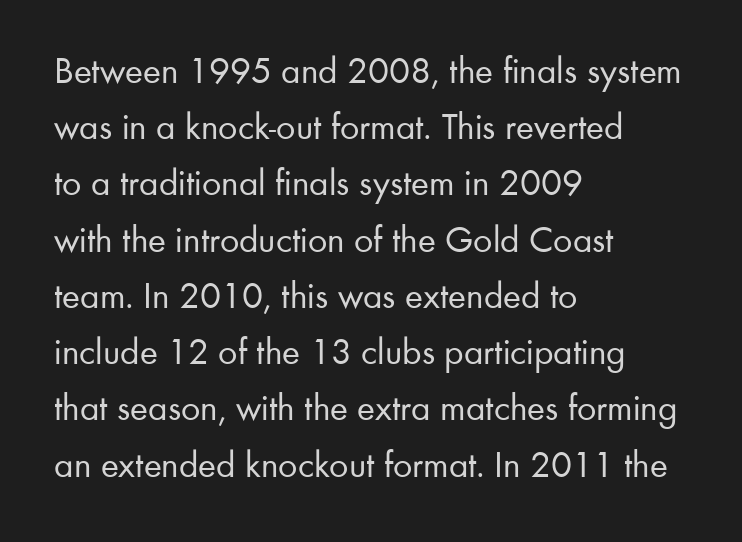
Q: Is the text bold? A: No.
Q: Is the text italic (slanted)? A: No, it is upright.
Q: Is the typeface a serif or a sans-serif typeface? A: Sans-serif.
Q: Is the text underlined? A: No.
Q: How is the paragraph aligned? A: Left-aligned.
Q: Is the spacing between letters normal or unusually wide? A: Normal.
Q: Is the spacing between lines tight, normal or loose? A: Normal.
Q: Width (condensed, normal, or wide)? A: Normal.
Q: Stroke contrast? A: Low.
Q: x-height? A: Small.
Q: Monospaced? A: No.
